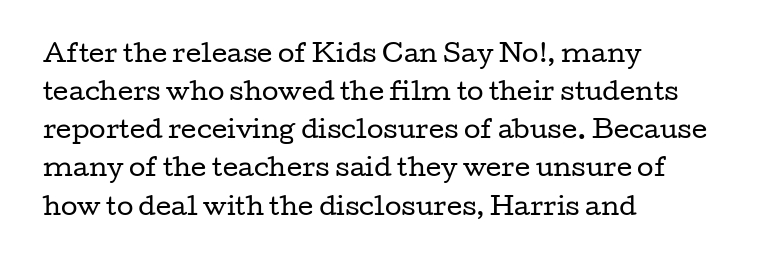
Q: Is the text bold? A: No.
Q: Is the text italic (slanted)? A: No, it is upright.
Q: Is the text underlined? A: No.
Q: How is the paragraph aligned? A: Left-aligned.
Q: Is the spacing between letters normal or unusually wide? A: Normal.
Q: Is the spacing between lines tight, normal or loose? A: Normal.
